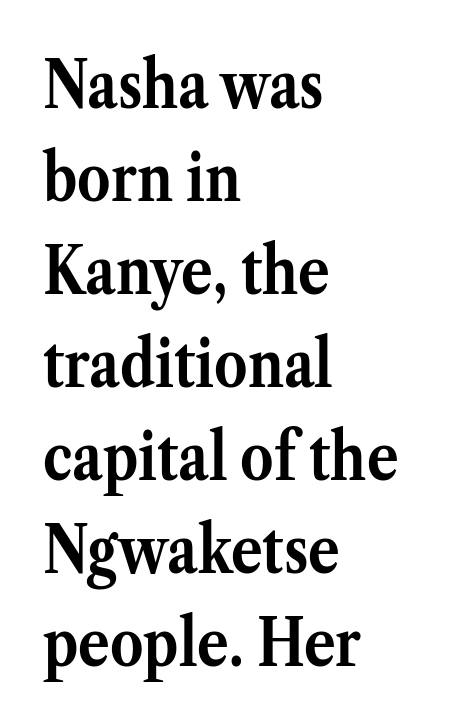
Designer's note — italics off, roman on. The baseline area is clear. Is the type bold? Yes — the strokes are clearly thick and heavy. Are there feet on the stems? There are — it's a serif. Note the varied advance widths — an 'i' is clearly narrower than an 'm'.
